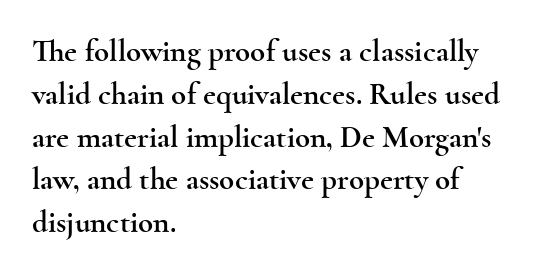
The letterforms sit shoulder to shoulder at normal distance. The font family rendered here belongs to the serif group. Each letter keeps its own natural width here, so spacing adapts to shape. Compared with typical paragraphs, the rows here are spaced about the same.
